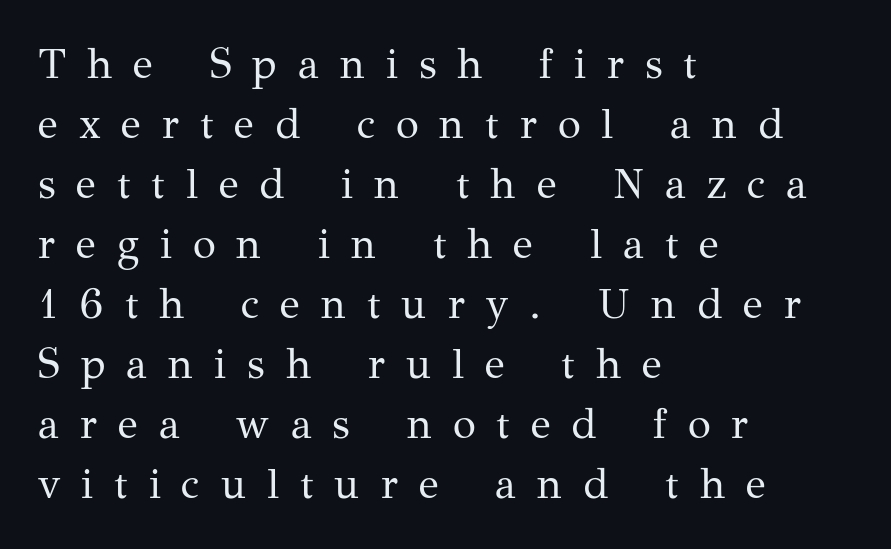
Compared with typical paragraphs, the rows here are spaced about the same. The letters stand upright; this is a roman face. Visually the block forms a straight wall on the left and a jagged coastline on the right. Does the type have serifs? Yes, each stem ends in a small foot. These lines are rendered in a variable-pitch font.
